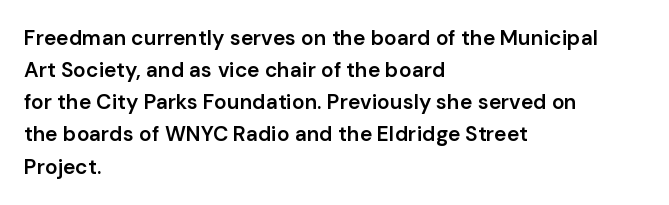
The image shows 21 px text type, upright; set left-aligned, normal line spacing (1.53x), normal letter spacing, not underlined.
